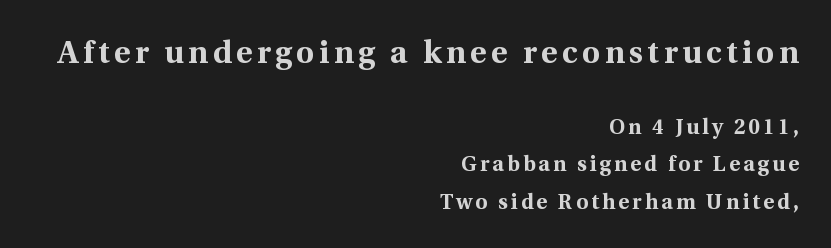
The image shows 31 px bold serif type, upright; set right-aligned, line spacing 1.8x, not underlined; the first (top) block is 1.48x larger; a medium x-height.
